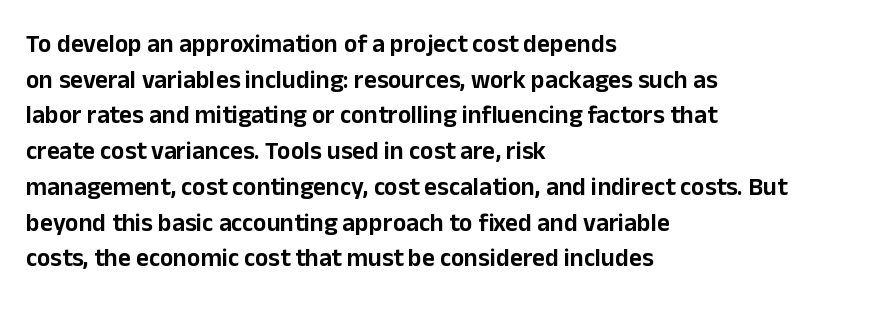
{"italic": "no", "underline": "no", "align": "left", "line_spacing": "normal", "line_spacing_ratio": 1.43, "letter_spacing": "normal", "letter_spacing_em": 0.0, "glyph_px": 25}
